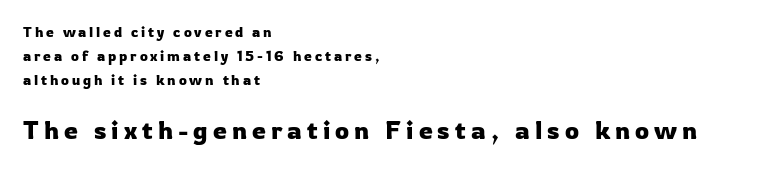
Line beginnings align vertically; line endings do not. The foot of each line stays bare and open. Designer's note — italics off, roman on. This sample uses expanded letter spacing, leaving extra air between glyphs. Does the bottom block carry the larger type? Yes, it does.
